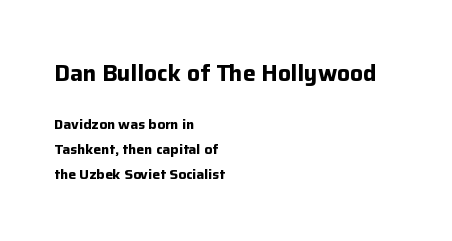
Q: Is the text bold? A: Yes.
Q: Is the text italic (slanted)? A: No, it is upright.
Q: Is the text underlined? A: No.
Q: How is the paragraph aligned? A: Left-aligned.
Q: Is the spacing between letters normal or unusually wide? A: Normal.
Q: Which block of text is set in a larger size, the first (top) or the second (bottom)? A: The first (top) one.
